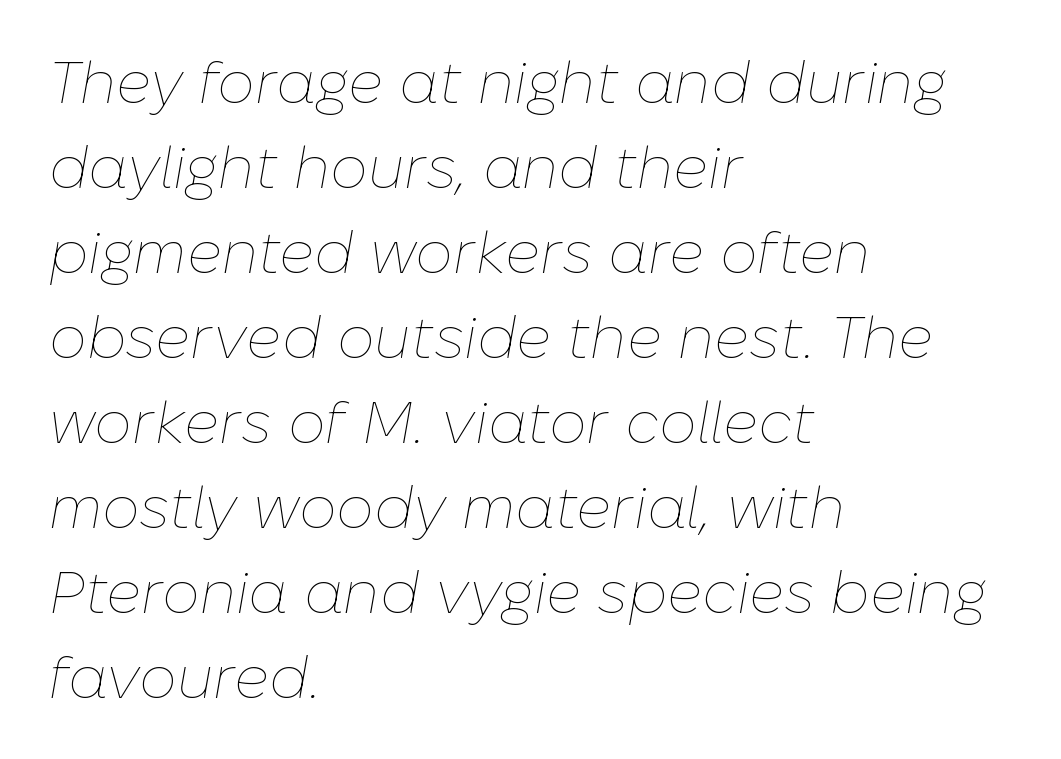
{"italic": "yes", "lean": "right", "slant_degrees": 10, "bold": "no", "weight": "thin", "width": "normal", "stroke_contrast": "low", "x_height": "medium", "monospaced": "no", "underline": "no", "align": "left", "line_spacing": "normal", "line_spacing_ratio": 1.44, "letter_spacing": "normal", "letter_spacing_em": 0.0, "glyph_px": 59}
